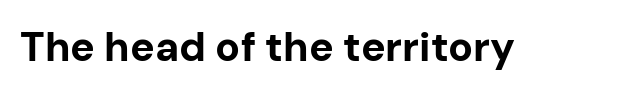
Q: Is the text bold? A: Yes.
Q: Is the text italic (slanted)? A: No, it is upright.
Q: Is the typeface a serif or a sans-serif typeface? A: Sans-serif.
Q: Is the text underlined? A: No.
Q: Is the spacing between letters normal or unusually wide? A: Normal.
Q: Width (condensed, normal, or wide)? A: Normal.
Q: Stroke contrast? A: Low.
Q: x-height? A: Medium.
Q: Monospaced? A: No.
